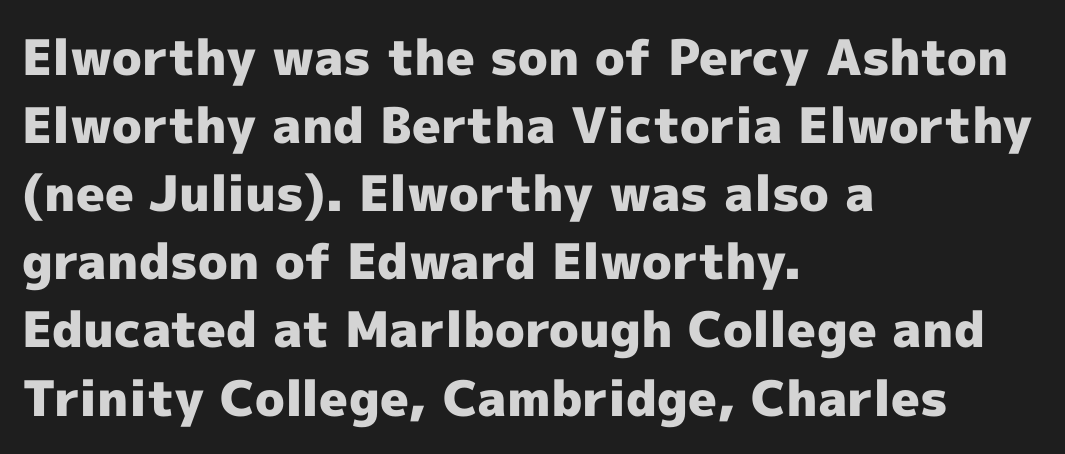
Rows of type keep a routine distance in the vertical direction. Horizontal alignment here is leftward, the default for most running prose. There is no visible air inserted between adjacent glyphs. This is sans-serif lettering, the kind often seen on screens and signage. The typography opts for an upright posture over an oblique one.
